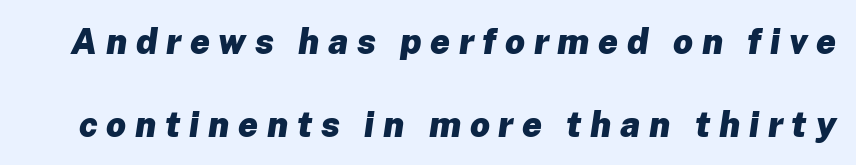
{"italic": "yes", "lean": "right", "slant_degrees": 8, "bold": "yes", "weight": "heavy", "width": "normal", "stroke_contrast": "low", "x_height": "medium", "monospaced": "no", "underline": "no", "line_spacing": "loose", "line_spacing_ratio": 2.36, "letter_spacing": "wide", "letter_spacing_em": 0.25, "glyph_px": 35}
